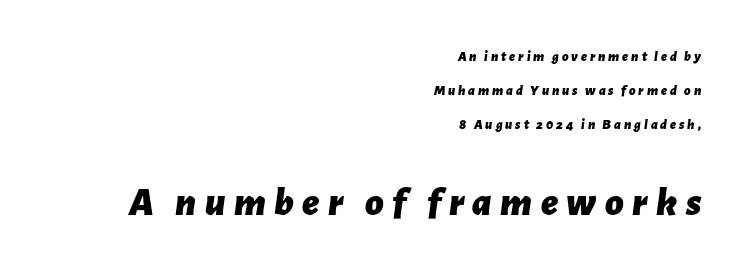
{"italic": "yes", "lean": "right", "slant_degrees": 7, "bold": "yes", "weight": "bold", "width": "normal", "stroke_contrast": "low", "x_height": "medium", "monospaced": "no", "underline": "no", "align": "right", "line_spacing": "loose", "line_spacing_ratio": 2.42, "letter_spacing": "wide", "letter_spacing_em": 0.21, "larger_block": "second", "size_ratio": 2.86, "glyph_px": 40}
